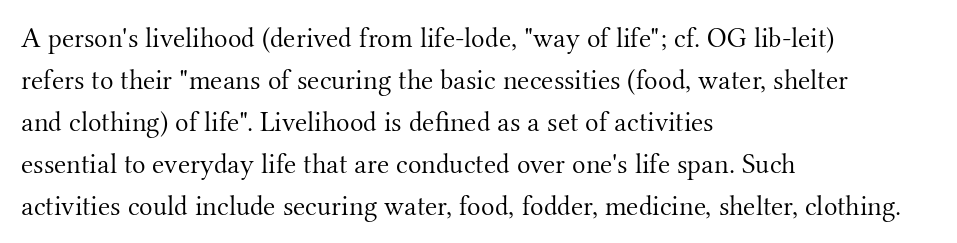
Heaviness? Minimal to ordinary, like unemphasized prose. Every character sits straight up, as roman type does. A typesetter would call this proportional, since set widths differ per character. Only glyphs here, with clear space below each row. What stands out about the letter spacing? Nothing — it is the standard amount.
